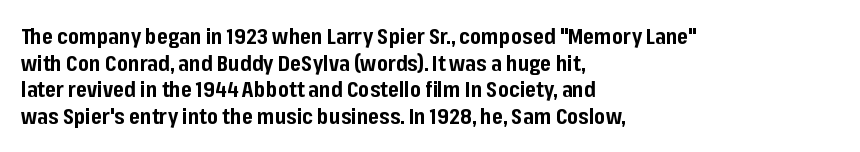
The image shows 21 px bold type, upright; set left-aligned, normal line spacing (1.27x), normal letter spacing, not underlined.
